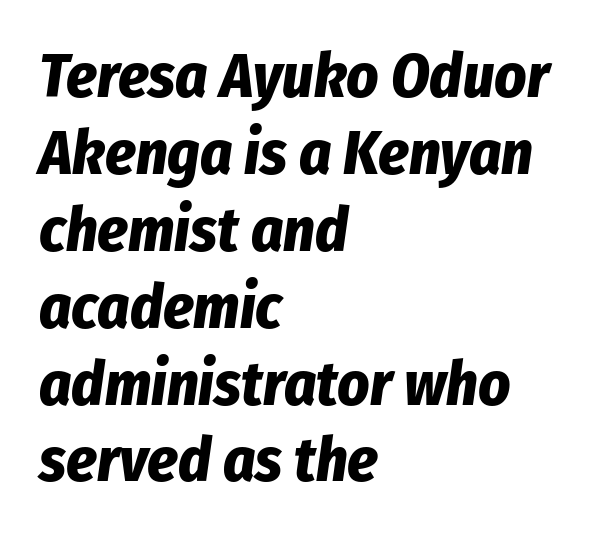
Q: Is the text bold? A: Yes.
Q: Is the text italic (slanted)? A: Yes, it leans right by about 8 degrees.
Q: Is the text underlined? A: No.
Q: How is the paragraph aligned? A: Left-aligned.
Q: Is the spacing between letters normal or unusually wide? A: Normal.
Q: Width (condensed, normal, or wide)? A: Condensed.
Q: Stroke contrast? A: Low.
Q: x-height? A: Medium.
Q: Monospaced? A: No.
